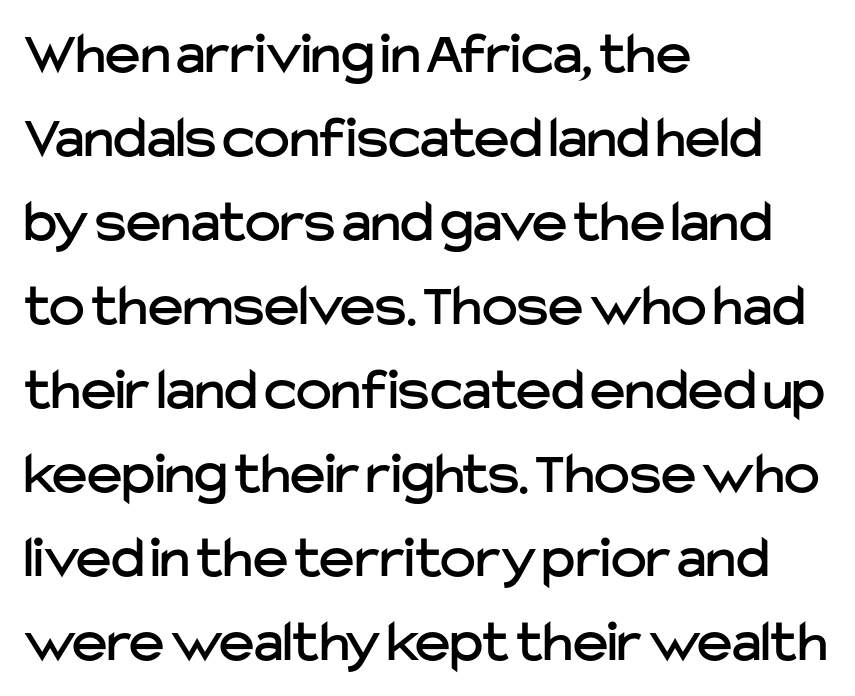
The image shows 60 px sans-serif type, upright; set left-aligned, normal line spacing (1.4x), normal letter spacing, not underlined; low stroke contrast and a medium x-height.
